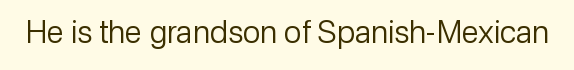
The image shows 31 px regular-weight sans-serif type, upright; set normal letter spacing, not underlined; low stroke contrast and a medium x-height.
